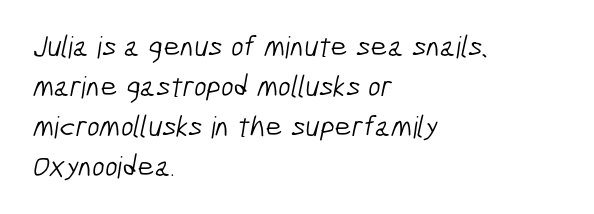
Grotesque or geometric, the face here clearly has no serifs. All the whitespace from short lines collects on the right. Summary of vertical rhythm: regular, with standard interline spacing. A quiet, ordinary-to-light weight characterises the typeface. What stands out about the letter spacing? Nothing — it is the standard amount. Character widths vary here, with narrow letters taking less room than wide ones.
